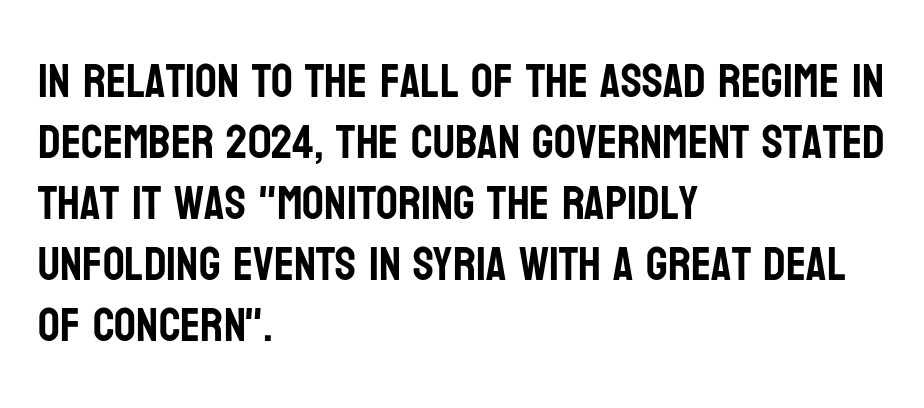
{"serif": "no", "italic": "no", "width": "condensed", "stroke_contrast": "low", "x_height": "large", "monospaced": "no", "underline": "no", "align": "left", "line_spacing": "normal", "line_spacing_ratio": 1.27, "letter_spacing": "normal", "letter_spacing_em": 0.0, "glyph_px": 48}
